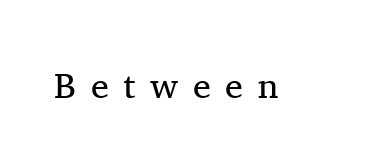
Spacing verdict: proportional, widths tailored to each character. No letter is thick-stroked: the sample isn't bold. Decoration check: the copy has no underline. You can tell from the footed stems that serif type was used. Look at the tracking — it's clearly loosened, letters drifting apart. It's the straight-up-and-down kind of type.
